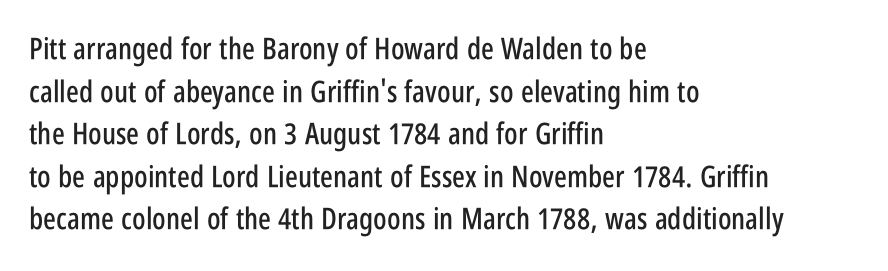
Spacing between characters is what you'd get straight out of the box. One-word summary of the alignment: left. The glyphs are unaccompanied by any horizontal stroke below them. Leading matches the norm, producing a regular column.
